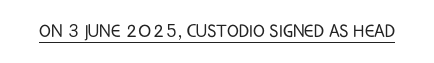
The image shows 22 px text type, upright; set normal letter spacing, underlined.
